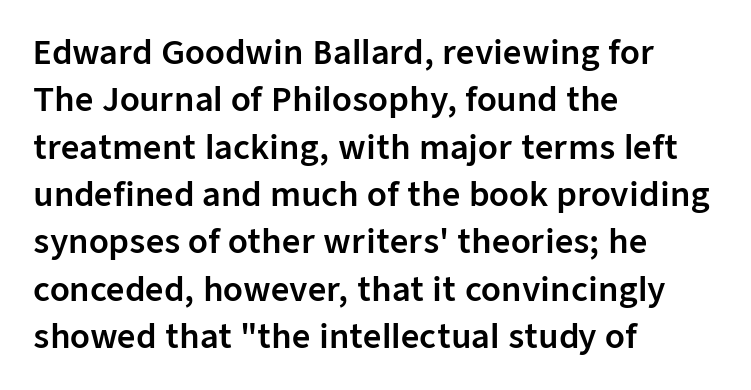
Horizontal alignment here is leftward, the default for most running prose. You could not count columns in this text — the font is proportionally spaced. Descender tails drop into unmarked territory. The letterforms sit shoulder to shoulder at normal distance.
